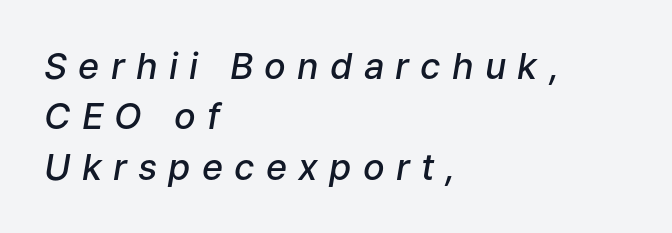
{"italic": "yes", "lean": "right", "slant_degrees": 9, "bold": "semi", "weight": "semibold", "width": "normal", "stroke_contrast": "low", "x_height": "medium", "monospaced": "no", "underline": "no", "align": "left", "line_spacing": "normal", "line_spacing_ratio": 1.4, "letter_spacing": "wide", "letter_spacing_em": 0.31, "glyph_px": 36}
